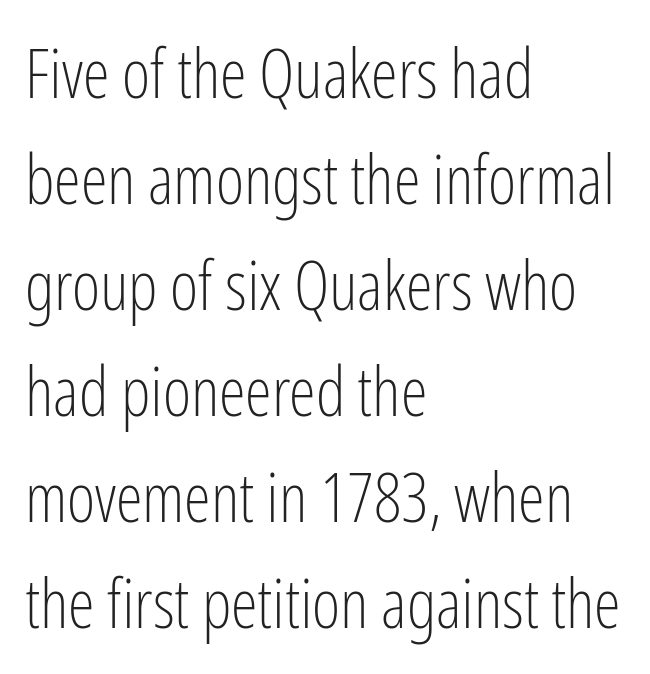
Q: Is the text bold? A: No.
Q: Is the text italic (slanted)? A: No, it is upright.
Q: Is the typeface a serif or a sans-serif typeface? A: Sans-serif.
Q: Is the text underlined? A: No.
Q: How is the paragraph aligned? A: Left-aligned.
Q: Is the spacing between letters normal or unusually wide? A: Normal.
Q: Is the spacing between lines tight, normal or loose? A: Normal.
Q: Width (condensed, normal, or wide)? A: Condensed.
Q: Stroke contrast? A: Low.
Q: x-height? A: Medium.
Q: Monospaced? A: No.
